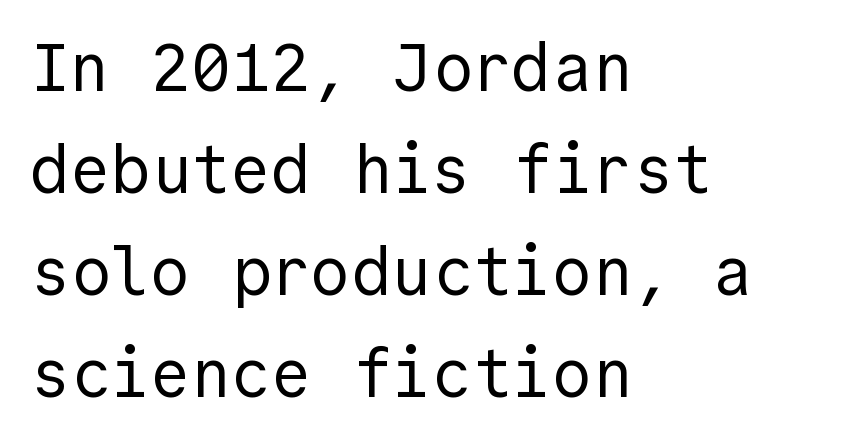
The image shows 67 px regular-weight sans-serif type, upright; set left-aligned, normal line spacing (1.52x), normal letter spacing, not underlined; a medium x-height.
